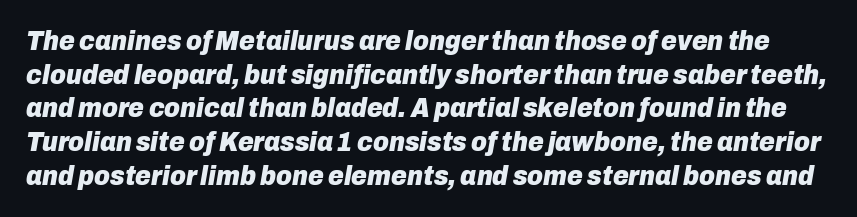
The foot of each line stays bare and open. Between one letter and the next there's only the usual sliver of space. What weight is shown? A full bold with thick strokes. Compared with ordinary roman type, these characters are visibly tilted. Summary of vertical rhythm: regular, with standard interline spacing.
